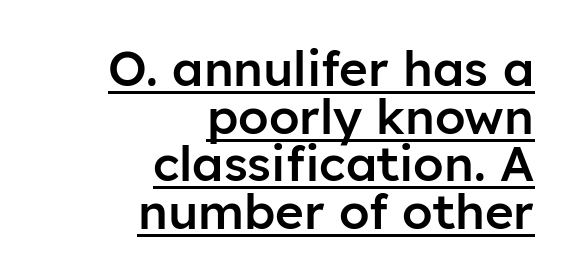
Q: Is the text bold? A: Semi-bold.
Q: Is the text italic (slanted)? A: No, it is upright.
Q: Is the typeface a serif or a sans-serif typeface? A: Sans-serif.
Q: Is the text underlined? A: Yes.
Q: How is the paragraph aligned? A: Right-aligned.
Q: Is the spacing between letters normal or unusually wide? A: Normal.
Q: Is the spacing between lines tight, normal or loose? A: Tight.
Q: Width (condensed, normal, or wide)? A: Normal.
Q: Stroke contrast? A: Low.
Q: x-height? A: Medium.
Q: Monospaced? A: No.
